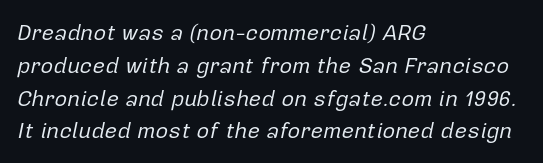
Q: Is the text bold? A: No.
Q: Is the text italic (slanted)? A: Yes, it leans right by about 12 degrees.
Q: Is the text underlined? A: No.
Q: How is the paragraph aligned? A: Left-aligned.
Q: Is the spacing between letters normal or unusually wide? A: Normal.
Q: Is the spacing between lines tight, normal or loose? A: Normal.
